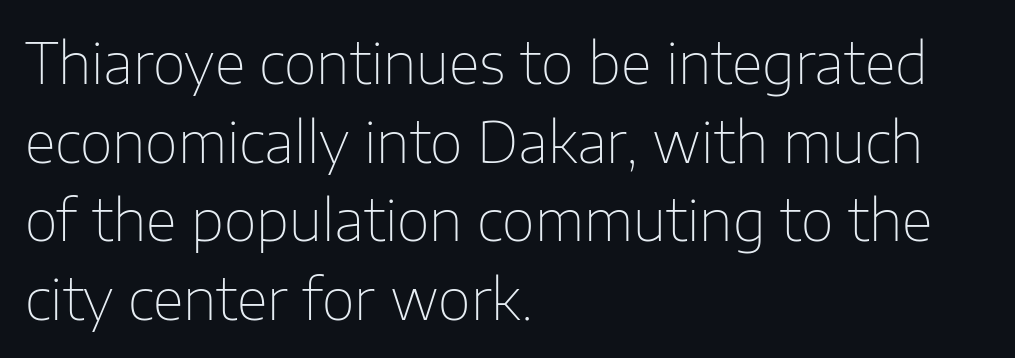
The image shows 57 px thin sans-serif type, upright; set left-aligned, normal line spacing (1.38x), normal letter spacing, not underlined; low stroke contrast and a medium x-height.
